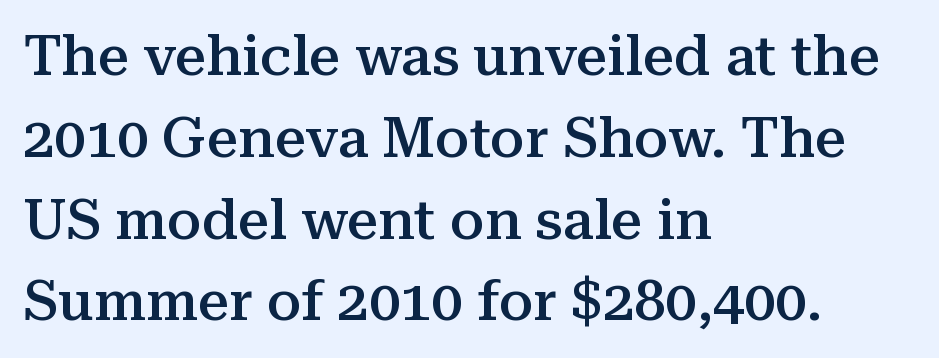
Q: Is the text bold? A: Semi-bold.
Q: Is the text italic (slanted)? A: No, it is upright.
Q: Is the typeface a serif or a sans-serif typeface? A: Serif.
Q: Is the text underlined? A: No.
Q: How is the paragraph aligned? A: Left-aligned.
Q: Is the spacing between letters normal or unusually wide? A: Normal.
Q: Is the spacing between lines tight, normal or loose? A: Normal.
Q: Width (condensed, normal, or wide)? A: Normal.
Q: Stroke contrast? A: Medium.
Q: x-height? A: Medium.
Q: Monospaced? A: No.
